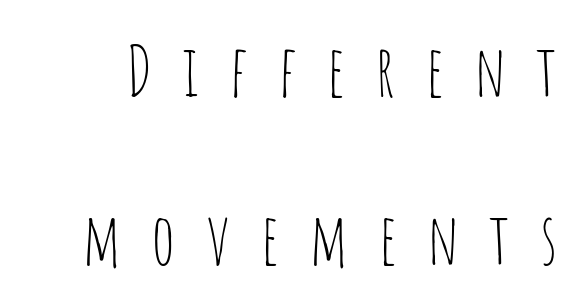
Q: Is the text bold? A: No.
Q: Is the text italic (slanted)? A: No, it is upright.
Q: Is the typeface a serif or a sans-serif typeface? A: Sans-serif.
Q: Is the text underlined? A: No.
Q: Is the spacing between letters normal or unusually wide? A: Unusually wide.
Q: Is the spacing between lines tight, normal or loose? A: Loose.
Q: Width (condensed, normal, or wide)? A: Condensed.
Q: Stroke contrast? A: Low.
Q: x-height? A: Large.
Q: Monospaced? A: No.
